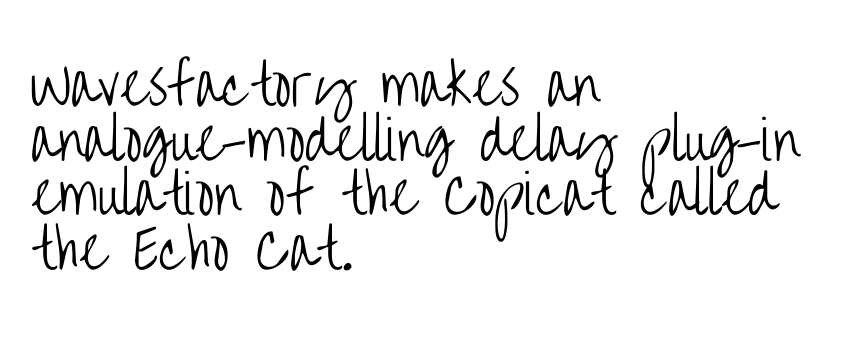
Q: Is the text bold? A: No.
Q: Is the text italic (slanted)? A: No, it is upright.
Q: Is the typeface a serif or a sans-serif typeface? A: Sans-serif.
Q: Is the text underlined? A: No.
Q: How is the paragraph aligned? A: Left-aligned.
Q: Is the spacing between letters normal or unusually wide? A: Normal.
Q: Is the spacing between lines tight, normal or loose? A: Tight.
Q: Width (condensed, normal, or wide)? A: Condensed.
Q: Stroke contrast? A: Low.
Q: x-height? A: Large.
Q: Monospaced? A: No.
